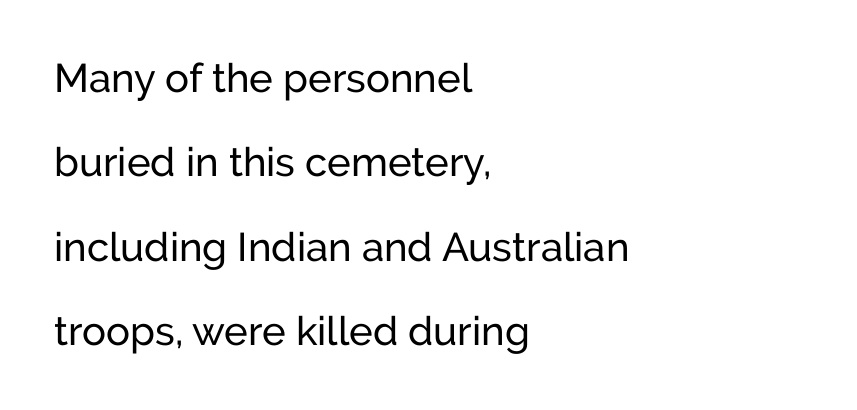
Q: Is the text italic (slanted)? A: No, it is upright.
Q: Is the typeface a serif or a sans-serif typeface? A: Sans-serif.
Q: Is the text underlined? A: No.
Q: How is the paragraph aligned? A: Left-aligned.
Q: Is the spacing between letters normal or unusually wide? A: Normal.
Q: Is the spacing between lines tight, normal or loose? A: Loose.
Q: Width (condensed, normal, or wide)? A: Normal.
Q: Stroke contrast? A: Low.
Q: x-height? A: Medium.
Q: Monospaced? A: No.
